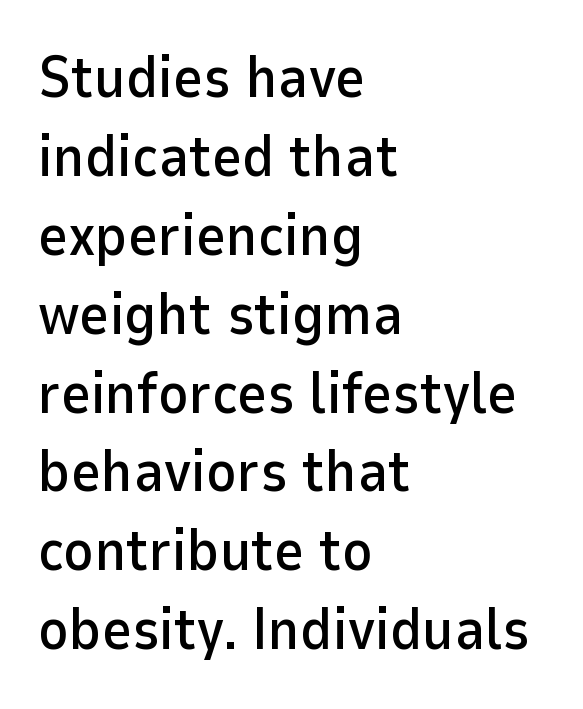
The type sits square on the baseline with zero lean. Each letter's strokes conclude bluntly, with no projecting serifs. The rendering keeps characters at their native spacing. The rendering uses a moderate line-height, typical for paragraphs.
